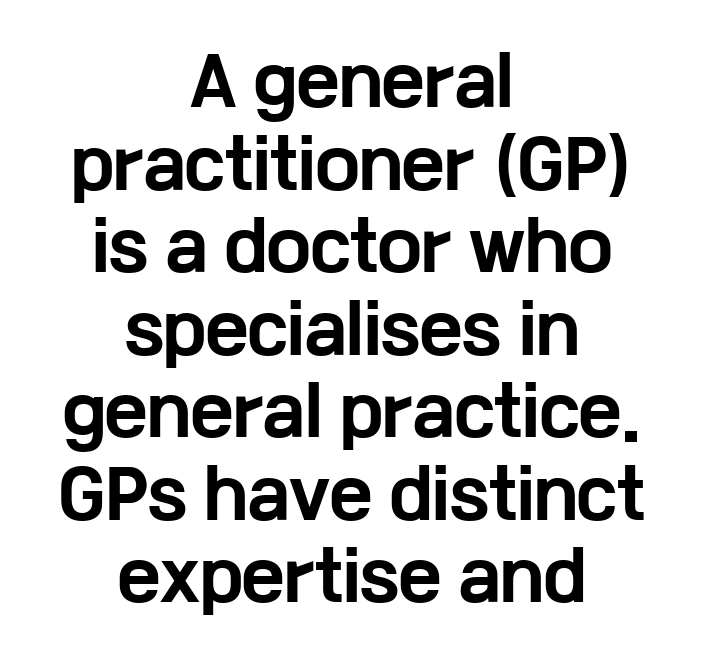
Q: Is the text bold? A: Yes.
Q: Is the text italic (slanted)? A: No, it is upright.
Q: Is the typeface a serif or a sans-serif typeface? A: Sans-serif.
Q: Is the text underlined? A: No.
Q: How is the paragraph aligned? A: Centered.
Q: Is the spacing between letters normal or unusually wide? A: Normal.
Q: Is the spacing between lines tight, normal or loose? A: Normal.
Q: Width (condensed, normal, or wide)? A: Wide.
Q: Stroke contrast? A: Low.
Q: x-height? A: Medium.
Q: Monospaced? A: No.
